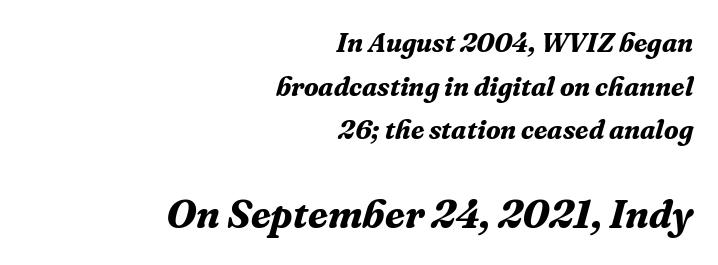
The image shows 40 px bold serif type, italic (leaning right); set right-aligned, normal line spacing (1.62x), normal letter spacing, not underlined; the second (bottom) block is 1.48x larger; medium stroke contrast and a medium x-height.
